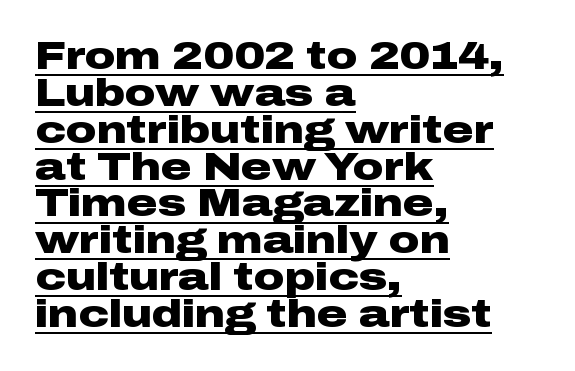
The image shows 38 px heavy, wide sans-serif type, upright; set left-aligned, tight line spacing (0.97x), normal letter spacing, underlined; low stroke contrast and a medium x-height.
